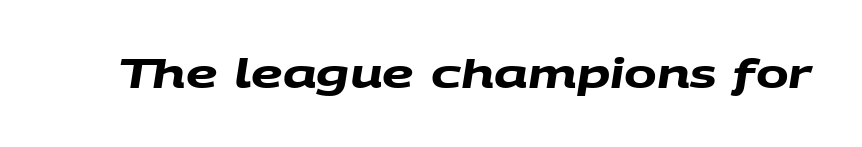
{"serif": "no", "bold": "yes", "weight": "heavy", "width": "wide", "stroke_contrast": "medium", "x_height": "large", "monospaced": "no", "underline": "no", "letter_spacing": "normal", "letter_spacing_em": 0.0, "glyph_px": 39}
